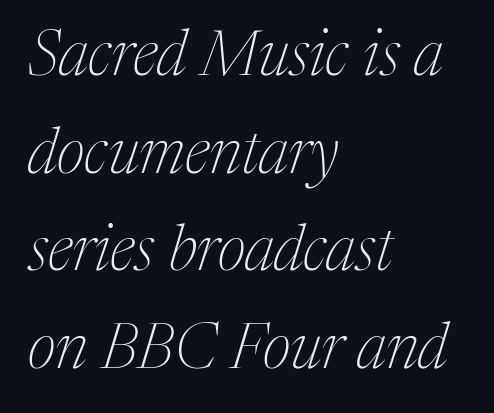
{"serif": "yes", "italic": "yes", "lean": "right", "slant_degrees": 17, "bold": "no", "weight": "thin", "width": "normal", "stroke_contrast": "medium", "x_height": "medium", "monospaced": "no", "underline": "no", "align": "left", "line_spacing": "normal", "line_spacing_ratio": 1.55, "letter_spacing": "normal", "letter_spacing_em": 0.0, "glyph_px": 63}
